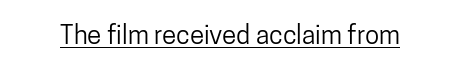
The image shows 26 px text type, upright; set normal letter spacing, underlined.
